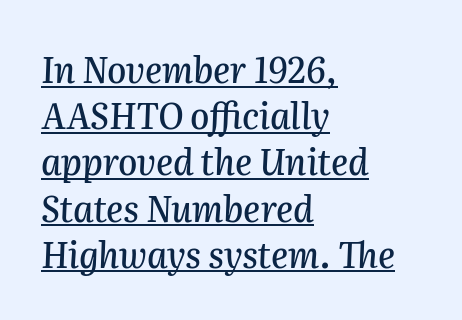
Is there much room between lines? A standard amount, neither cramped nor airy. Characters are canted at an angle relative to the baseline's perpendicular. Each letter keeps its own natural width here, so spacing adapts to shape. A continuous stroke trails under the words, as in a hyperlink. In terms of letterspacing, this is plain default setting.
